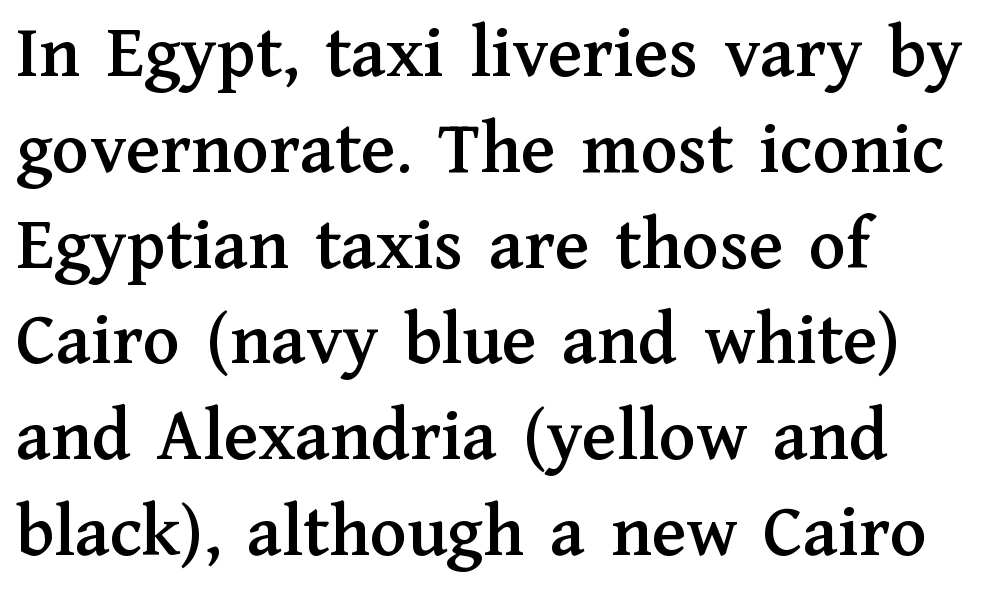
The image shows 76 px serif type, upright; set left-aligned, normal line spacing (1.26x), normal letter spacing, not underlined; medium stroke contrast and a medium x-height.
